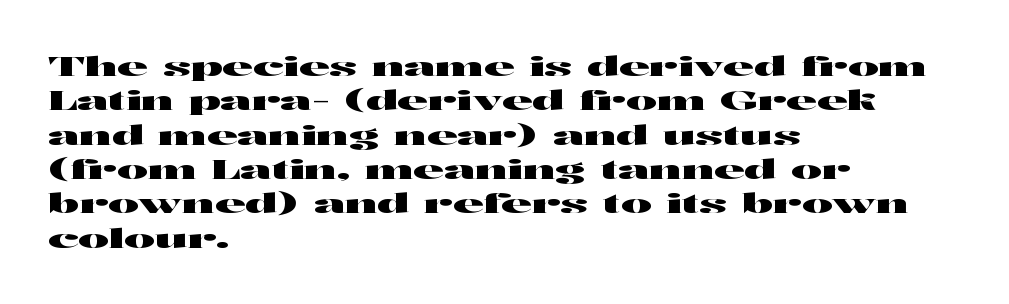
Here the glyphs are tracked normally, forming tight word shapes. Notice how the passage keeps a crisp vertical edge on the left only. A normal amount of white space separates one row of letters from the next. The string is rendered with underlining switched off.
